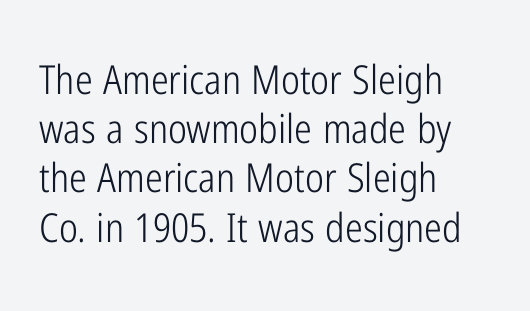
The image shows 40 px light, condensed sans-serif type, upright; set left-aligned, line spacing 1.23x, normal letter spacing, not underlined; low stroke contrast and a medium x-height.
